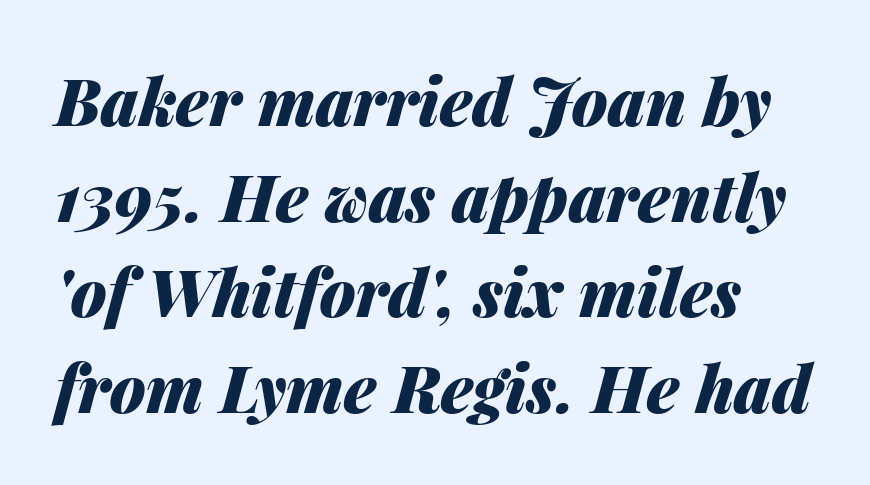
Designer's note — italics engaged. What weight is shown? A full bold with thick strokes. The glyphs are unaccompanied by any horizontal stroke below them. Line spacing here is normal.
